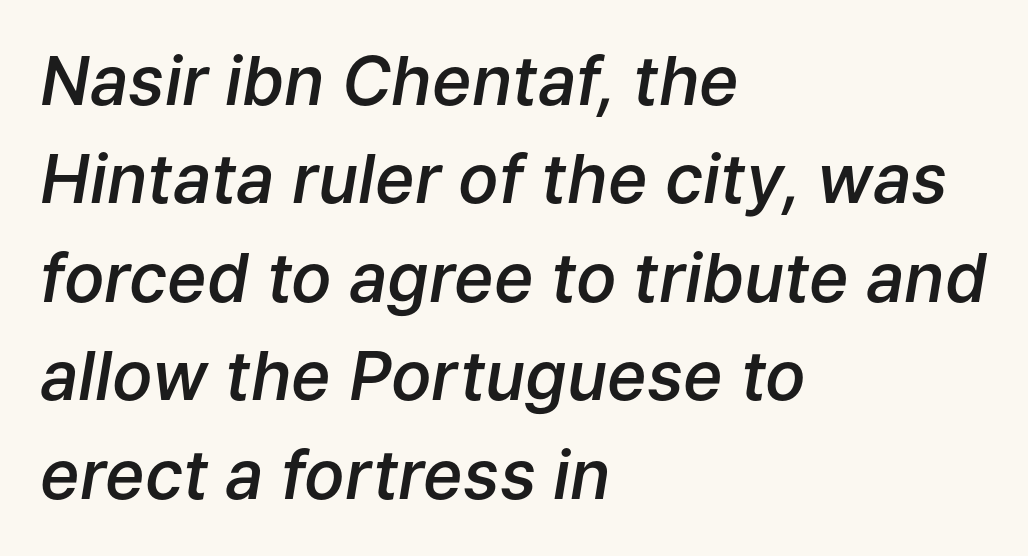
{"italic": "yes", "lean": "right", "slant_degrees": 9, "bold": "semi", "weight": "semibold", "width": "normal", "stroke_contrast": "low", "x_height": "medium", "monospaced": "no", "underline": "no", "align": "left", "line_spacing": "normal", "line_spacing_ratio": 1.47, "letter_spacing": "normal", "letter_spacing_em": 0.0, "glyph_px": 67}
